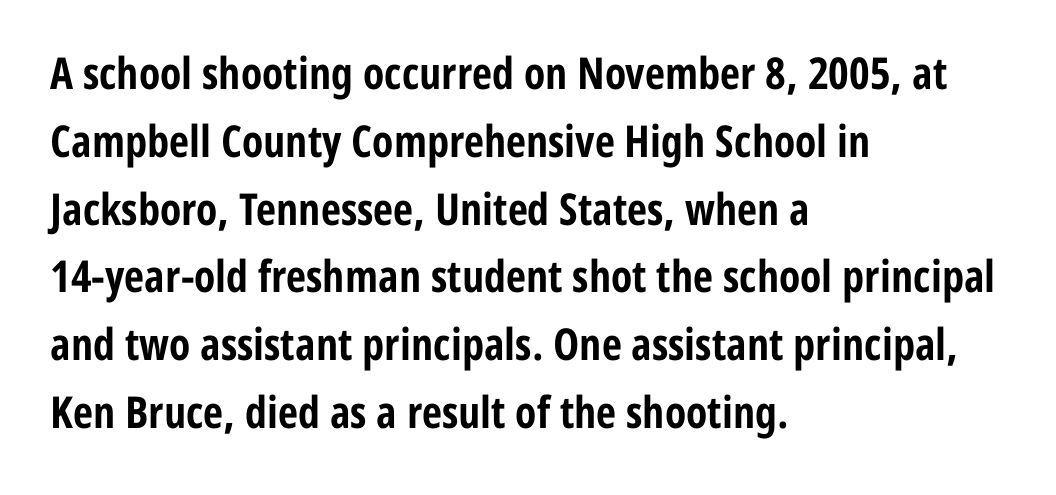
The image shows 44 px bold, condensed sans-serif type, upright; set left-aligned, normal line spacing (1.54x), normal letter spacing, not underlined; low stroke contrast and a medium x-height.
